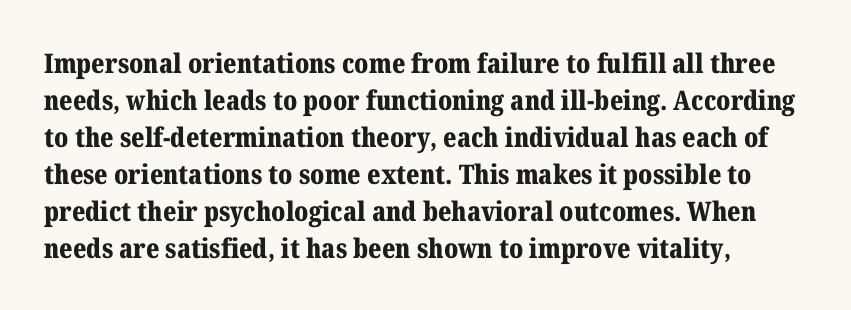
Q: Is the text bold? A: Yes.
Q: Is the text italic (slanted)? A: No, it is upright.
Q: Is the text underlined? A: No.
Q: Is the spacing between letters normal or unusually wide? A: Normal.
Q: Is the spacing between lines tight, normal or loose? A: Normal.
